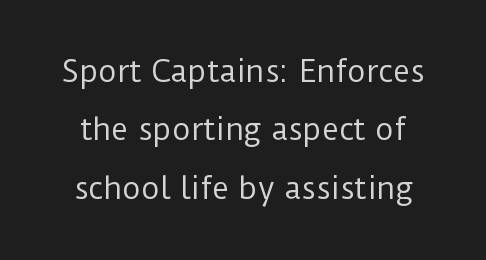
The image shows 29 px regular-weight sans-serif type, upright; set loose line spacing (2.01x), normal letter spacing, not underlined; low stroke contrast and a medium x-height.
